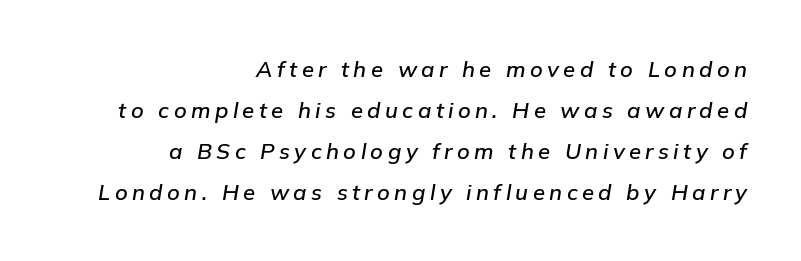
The image shows 22 px text type, italic (leaning right); set right-aligned, line spacing 1.87x, unusually wide letter spacing (+0.2 em), not underlined.
